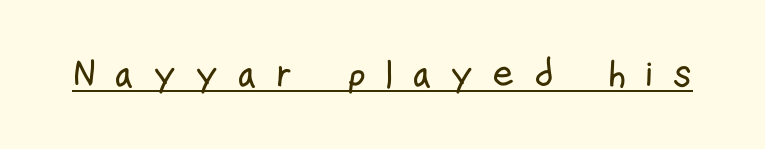
The image shows 38 px condensed sans-serif type, upright; set unusually wide letter spacing (+0.49 em), underlined; low stroke contrast and a medium x-height.
